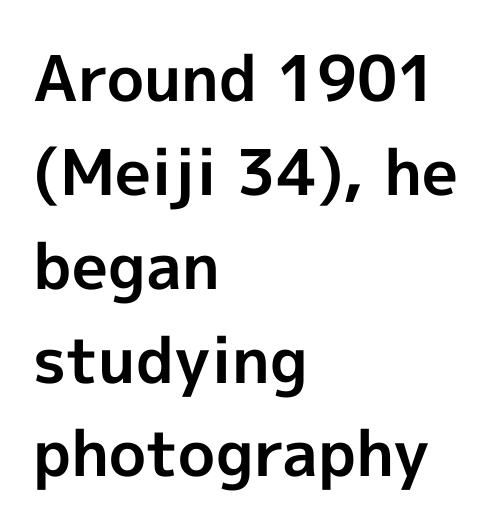
Q: Is the text bold? A: Yes.
Q: Is the text italic (slanted)? A: No, it is upright.
Q: Is the typeface a serif or a sans-serif typeface? A: Sans-serif.
Q: Is the text underlined? A: No.
Q: How is the paragraph aligned? A: Left-aligned.
Q: Is the spacing between letters normal or unusually wide? A: Normal.
Q: Is the spacing between lines tight, normal or loose? A: Normal.
Q: Width (condensed, normal, or wide)? A: Normal.
Q: x-height? A: Medium.
Q: Monospaced? A: No.
